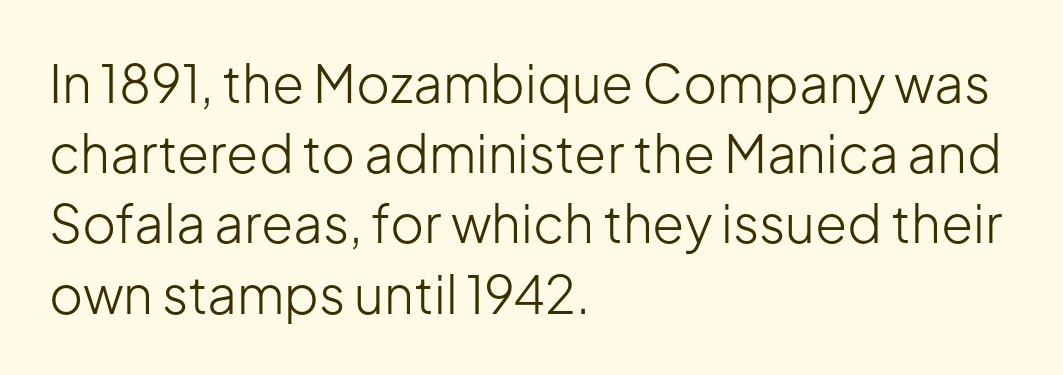
{"serif": "no", "italic": "no", "bold": "no", "weight": "light", "width": "normal", "stroke_contrast": "low", "x_height": "medium", "monospaced": "no", "underline": "no", "align": "left", "line_spacing": "normal", "line_spacing_ratio": 1.35, "letter_spacing": "normal", "letter_spacing_em": 0.0, "glyph_px": 52}
